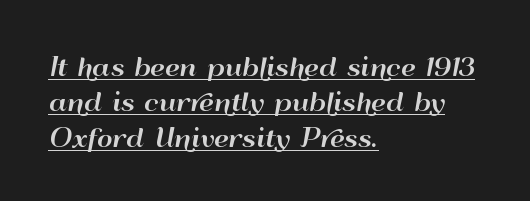
Notice how a bar underscores the lettering throughout. Characters follow at the spacing the type designer built in. Which margin do the lines hug? The left one — the right edge is uneven. The leading is moderate, giving the passage an even texture.
